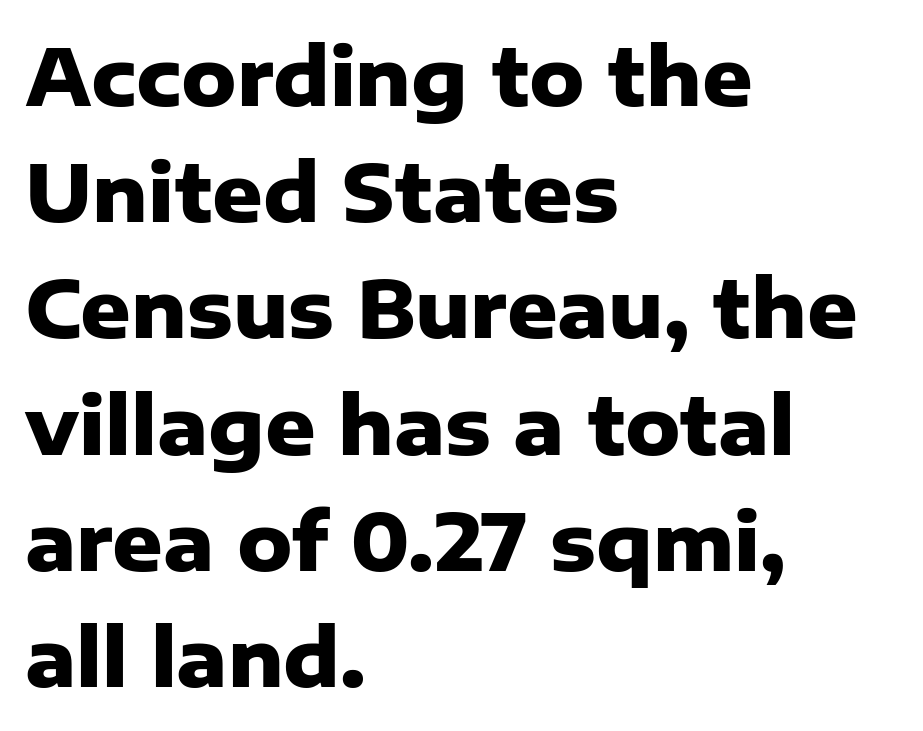
Q: Is the text bold? A: Yes.
Q: Is the text italic (slanted)? A: No, it is upright.
Q: Is the typeface a serif or a sans-serif typeface? A: Sans-serif.
Q: Is the text underlined? A: No.
Q: How is the paragraph aligned? A: Left-aligned.
Q: Is the spacing between letters normal or unusually wide? A: Normal.
Q: Is the spacing between lines tight, normal or loose? A: Normal.
Q: Width (condensed, normal, or wide)? A: Normal.
Q: Stroke contrast? A: Low.
Q: x-height? A: Medium.
Q: Monospaced? A: No.
